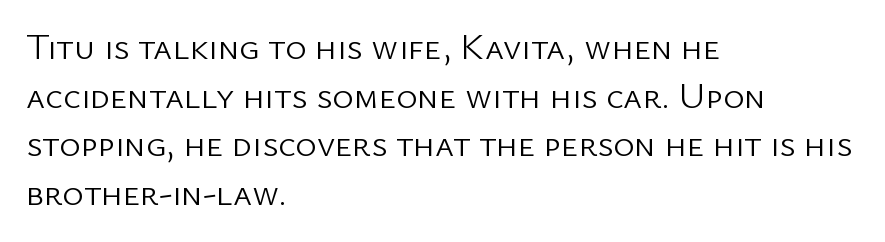
The image shows 36 px light sans-serif type, upright; set left-aligned, normal line spacing (1.35x), normal letter spacing, not underlined; low stroke contrast and a medium x-height.
